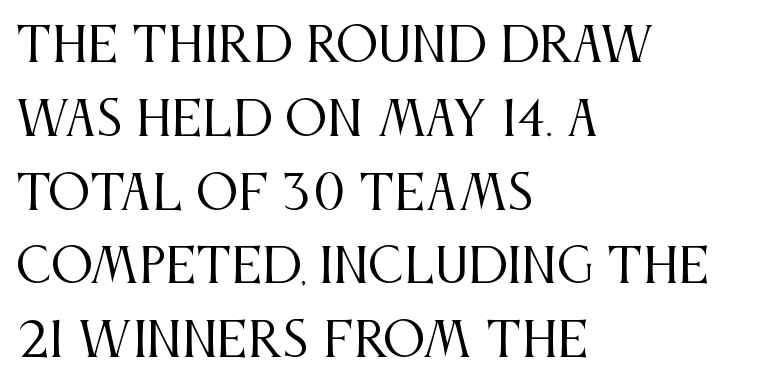
{"serif": "yes", "italic": "no", "bold": "no", "weight": "regular", "width": "condensed", "stroke_contrast": "medium", "x_height": "large", "monospaced": "no", "underline": "no", "align": "left", "line_spacing": "normal", "line_spacing_ratio": 1.57, "letter_spacing": "normal", "letter_spacing_em": 0.0, "glyph_px": 47}
